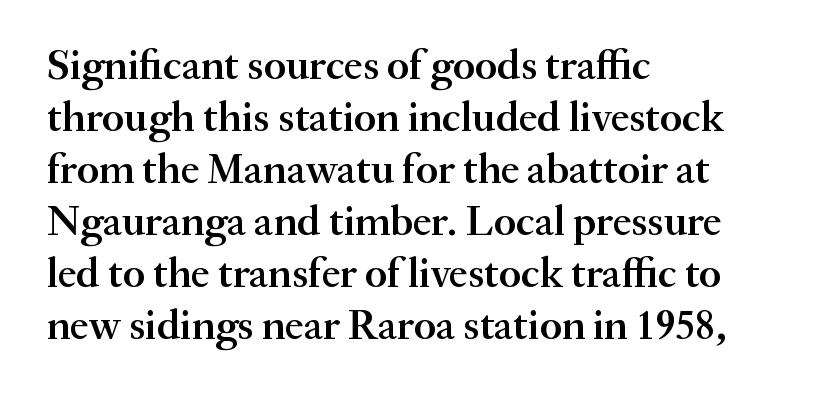
The image shows 42 px semibold serif type, upright; set left-aligned, line spacing 1.24x, normal letter spacing, not underlined; medium stroke contrast and a small x-height.
